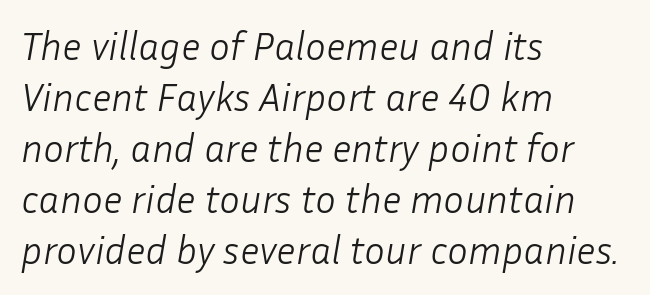
Q: Is the text bold? A: No.
Q: Is the text italic (slanted)? A: Yes, it leans right by about 10 degrees.
Q: Is the text underlined? A: No.
Q: How is the paragraph aligned? A: Left-aligned.
Q: Is the spacing between letters normal or unusually wide? A: Normal.
Q: Is the spacing between lines tight, normal or loose? A: Normal.
Q: Width (condensed, normal, or wide)? A: Normal.
Q: Stroke contrast? A: Low.
Q: x-height? A: Medium.
Q: Monospaced? A: No.
